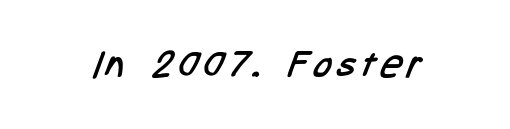
The letters advance in unequal steps, a hallmark of proportional type. The font sits on the lighter half of the weight spectrum, regular included. A sans-serif font was chosen for this passage. The space beneath each line is pristine and unruled.
